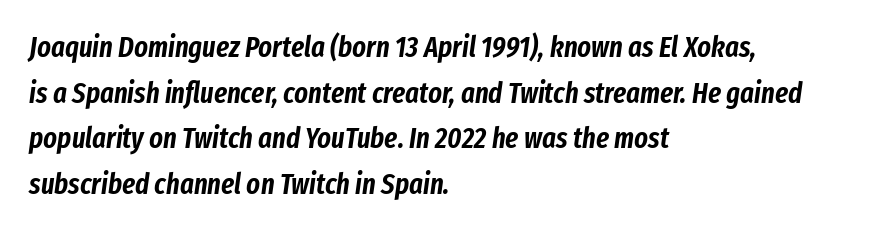
{"italic": "yes", "lean": "right", "slant_degrees": 8, "width": "condensed", "stroke_contrast": "low", "x_height": "medium", "monospaced": "no", "underline": "no", "align": "left", "line_spacing": "normal", "line_spacing_ratio": 1.57, "letter_spacing": "normal", "letter_spacing_em": 0.0, "glyph_px": 29}
